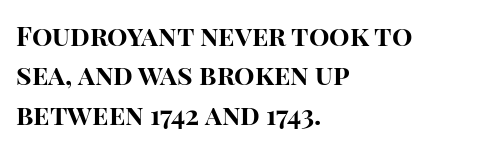
Q: Is the text bold? A: Yes.
Q: Is the text italic (slanted)? A: No, it is upright.
Q: Is the text underlined? A: No.
Q: How is the paragraph aligned? A: Left-aligned.
Q: Is the spacing between letters normal or unusually wide? A: Normal.
Q: Is the spacing between lines tight, normal or loose? A: Normal.
